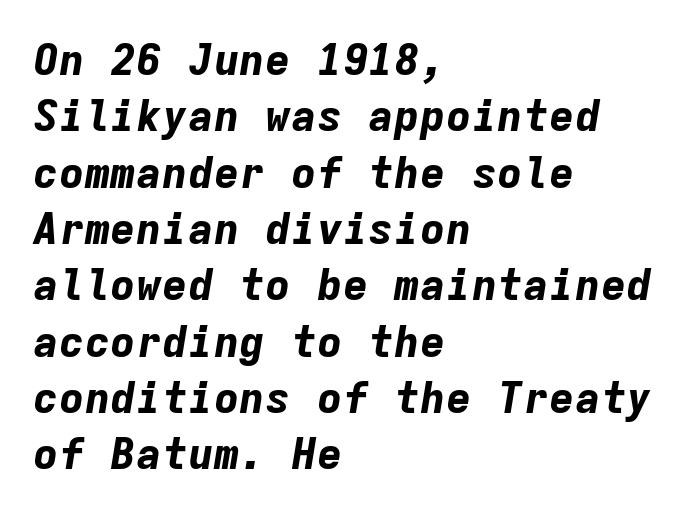
{"italic": "yes", "lean": "right", "slant_degrees": 9, "bold": "yes", "weight": "bold", "width": "normal", "stroke_contrast": "low", "x_height": "medium", "monospaced": "yes", "underline": "no", "align": "left", "line_spacing": "normal", "line_spacing_ratio": 1.31, "letter_spacing": "normal", "letter_spacing_em": 0.0, "glyph_px": 43}
